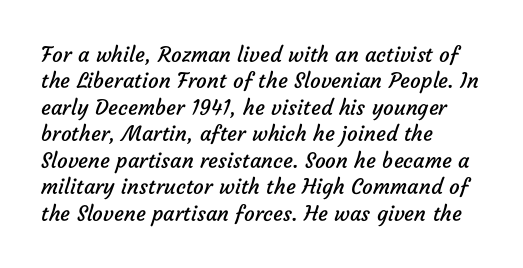
Q: Is the text bold? A: No.
Q: Is the text underlined? A: No.
Q: How is the paragraph aligned? A: Left-aligned.
Q: Is the spacing between letters normal or unusually wide? A: Normal.
Q: Is the spacing between lines tight, normal or loose? A: Normal.
